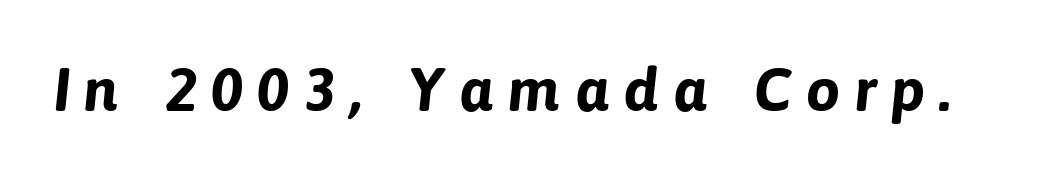
{"serif": "no", "bold": "yes", "weight": "bold", "width": "normal", "stroke_contrast": "low", "x_height": "medium", "monospaced": "no", "underline": "no", "letter_spacing": "wide", "letter_spacing_em": 0.23, "glyph_px": 61}
